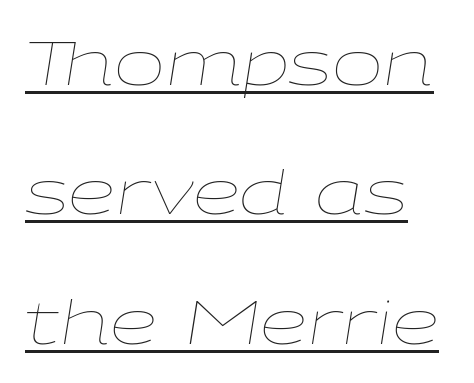
The text carries the slant typical of an italic or oblique font. The letters advance in unequal steps, a hallmark of proportional type. Rows of type keep a wide berth in the vertical direction. The typesetter has applied underlining to the passage shown. These lines keep a tight, regular rhythm from letter to letter.
